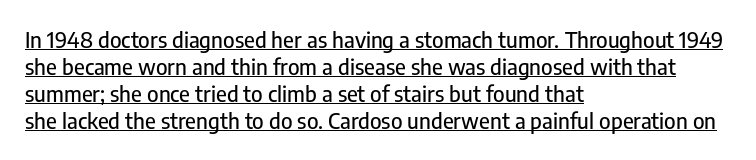
{"italic": "no", "underline": "yes", "align": "left", "line_spacing_ratio": 1.23, "letter_spacing": "normal", "letter_spacing_em": 0.0, "glyph_px": 22}
